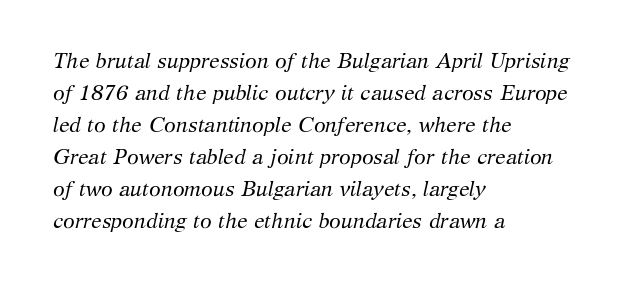
Q: Is the text bold? A: No.
Q: Is the text italic (slanted)? A: Yes, it leans right by about 12 degrees.
Q: Is the text underlined? A: No.
Q: How is the paragraph aligned? A: Left-aligned.
Q: Is the spacing between letters normal or unusually wide? A: Normal.
Q: Is the spacing between lines tight, normal or loose? A: Normal.
